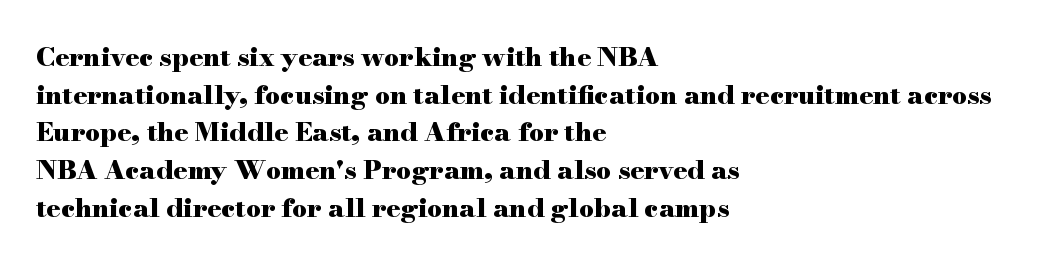
The image shows 26 px bold type, upright; set left-aligned, normal line spacing (1.45x), normal letter spacing, not underlined.
